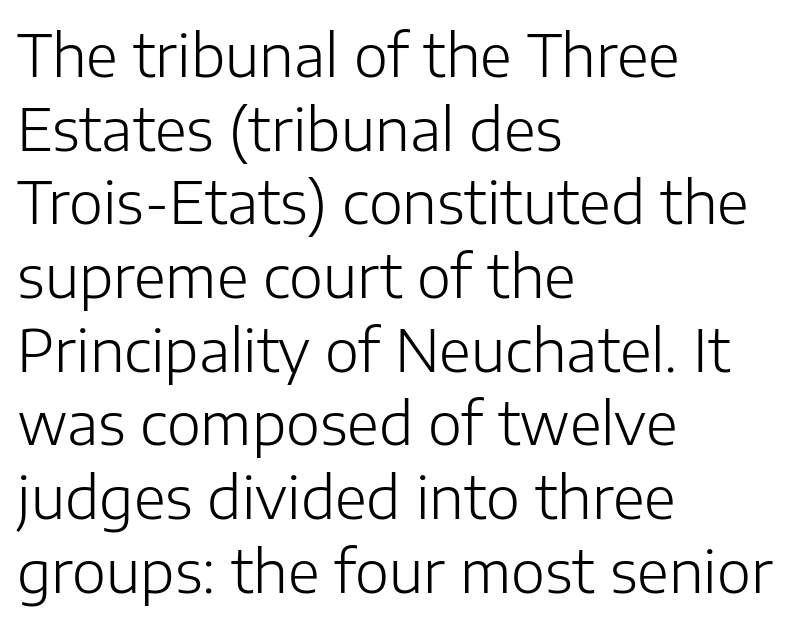
Notice how the stems are strictly vertical — no italics here. The horizontal fit of the characters is conventional and even. Is there much room between lines? A standard amount, neither cramped nor airy. What kind of face is this? One without serifs — a sans. A light-to-regular cut is what we see here. The rendering uses natural spacing where letterforms have individual widths.
